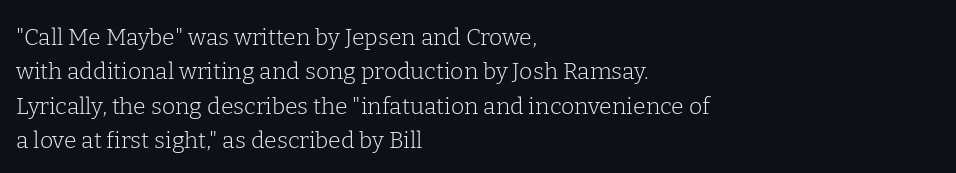
{"italic": "no", "bold": "no", "underline": "no", "align": "left", "line_spacing": "normal", "line_spacing_ratio": 1.49, "letter_spacing": "normal", "letter_spacing_em": 0.0, "glyph_px": 23}
